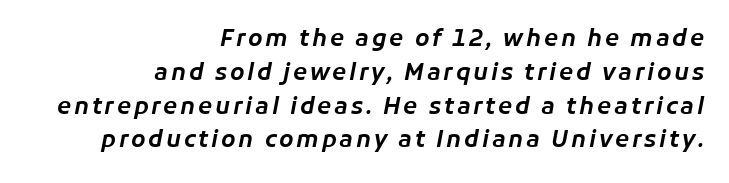
The image shows 23 px text type, italic (leaning right); set right-aligned, normal line spacing (1.47x), not underlined.
